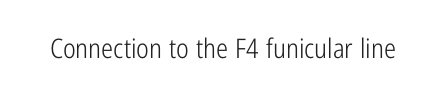
Q: Is the text bold? A: No.
Q: Is the text italic (slanted)? A: No, it is upright.
Q: Is the text underlined? A: No.
Q: Is the spacing between letters normal or unusually wide? A: Normal.
